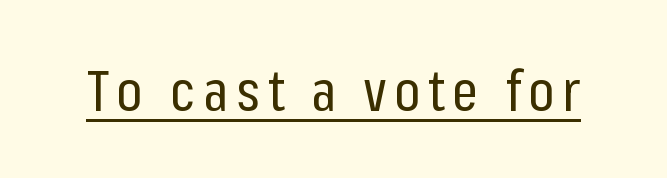
The image shows 57 px regular-weight, condensed sans-serif type, upright; set underlined; low stroke contrast and a medium x-height.
